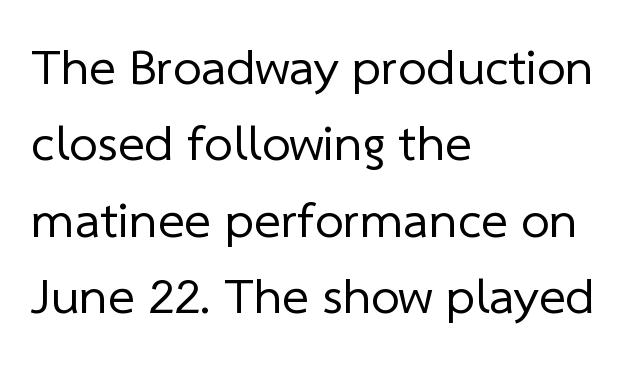
The image shows 51 px regular-weight sans-serif type; set left-aligned, normal line spacing (1.5x), normal letter spacing, not underlined; low stroke contrast and a medium x-height.
